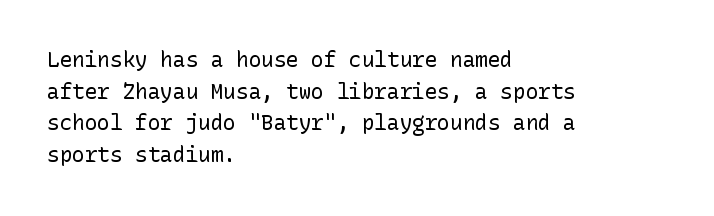
{"italic": "no", "bold": "no", "underline": "no", "align": "left", "line_spacing": "normal", "line_spacing_ratio": 1.51, "letter_spacing": "normal", "letter_spacing_em": 0.0, "glyph_px": 21}
